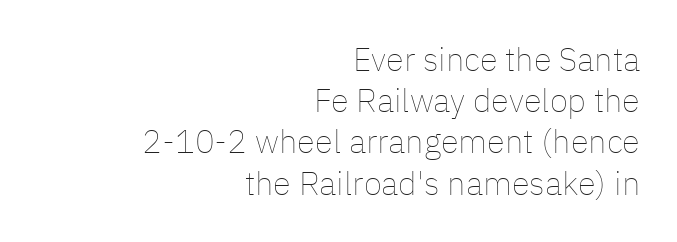
{"italic": "no", "bold": "no", "weight": "thin", "width": "normal", "stroke_contrast": "low", "x_height": "medium", "monospaced": "no", "underline": "no", "align": "right", "line_spacing": "normal", "line_spacing_ratio": 1.25, "letter_spacing": "normal", "letter_spacing_em": 0.0, "glyph_px": 33}
